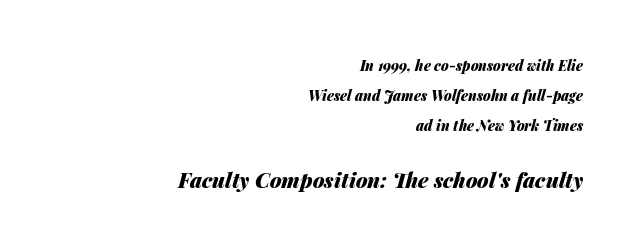
{"italic": "yes", "lean": "right", "slant_degrees": 14, "bold": "yes", "underline": "no", "align": "right", "line_spacing": "loose", "line_spacing_ratio": 2.16, "letter_spacing": "normal", "letter_spacing_em": 0.0, "larger_block": "second", "size_ratio": 1.5, "glyph_px": 21}
